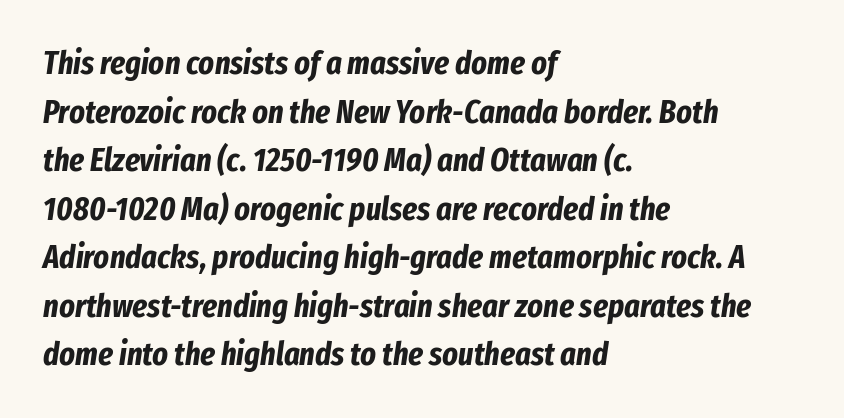
Q: Is the text bold? A: Yes.
Q: Is the text italic (slanted)? A: Yes, it leans right by about 8 degrees.
Q: Is the text underlined? A: No.
Q: How is the paragraph aligned? A: Left-aligned.
Q: Is the spacing between letters normal or unusually wide? A: Normal.
Q: Is the spacing between lines tight, normal or loose? A: Normal.
Q: Width (condensed, normal, or wide)? A: Condensed.
Q: Stroke contrast? A: Low.
Q: x-height? A: Medium.
Q: Monospaced? A: No.
